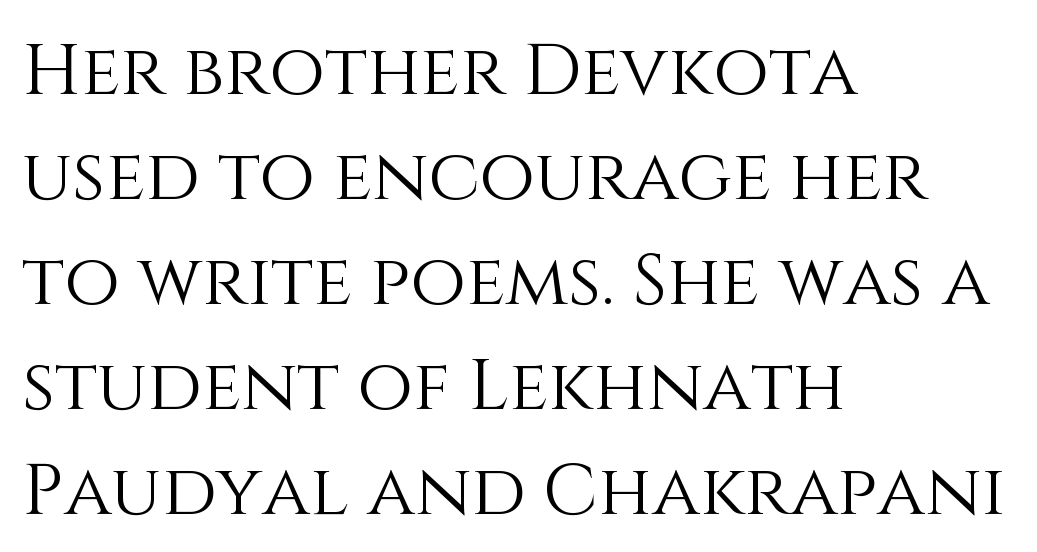
Q: Is the text bold? A: No.
Q: Is the text italic (slanted)? A: No, it is upright.
Q: Is the text underlined? A: No.
Q: How is the paragraph aligned? A: Left-aligned.
Q: Is the spacing between letters normal or unusually wide? A: Normal.
Q: Is the spacing between lines tight, normal or loose? A: Normal.
Q: Width (condensed, normal, or wide)? A: Normal.
Q: Stroke contrast? A: Medium.
Q: x-height? A: Large.
Q: Monospaced? A: No.
